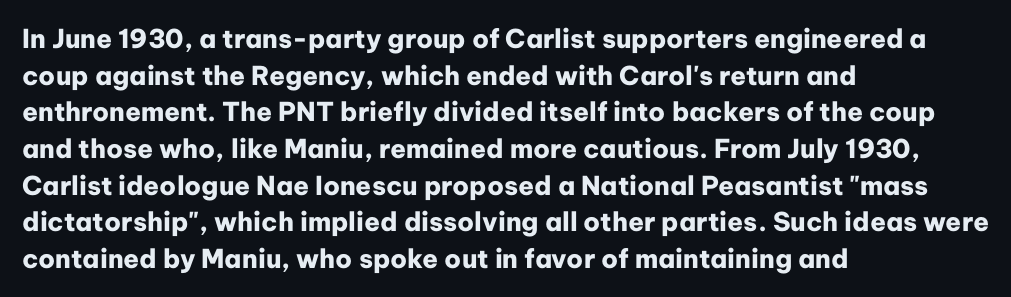
Caption: multi-line text, flush left, ragged right. Look at the tracking — it's just the regular setting, nothing added. Upright lettering throughout. The passage shown is emphatically bold. The passage shown is not underscored anywhere.
